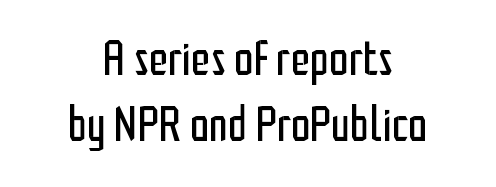
The image shows 49 px regular-weight, condensed sans-serif type, upright; set centered, normal line spacing (1.35x), normal letter spacing, not underlined; low stroke contrast and a medium x-height.
